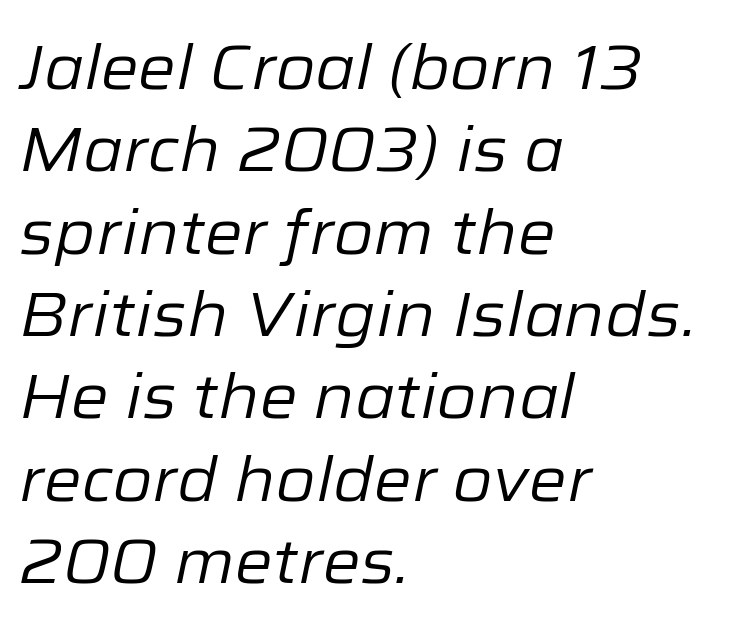
Q: Is the text bold? A: No.
Q: Is the text italic (slanted)? A: Yes, it leans right by about 12 degrees.
Q: Is the text underlined? A: No.
Q: How is the paragraph aligned? A: Left-aligned.
Q: Is the spacing between letters normal or unusually wide? A: Normal.
Q: Is the spacing between lines tight, normal or loose? A: Normal.
Q: Width (condensed, normal, or wide)? A: Normal.
Q: Stroke contrast? A: Low.
Q: x-height? A: Medium.
Q: Monospaced? A: No.
